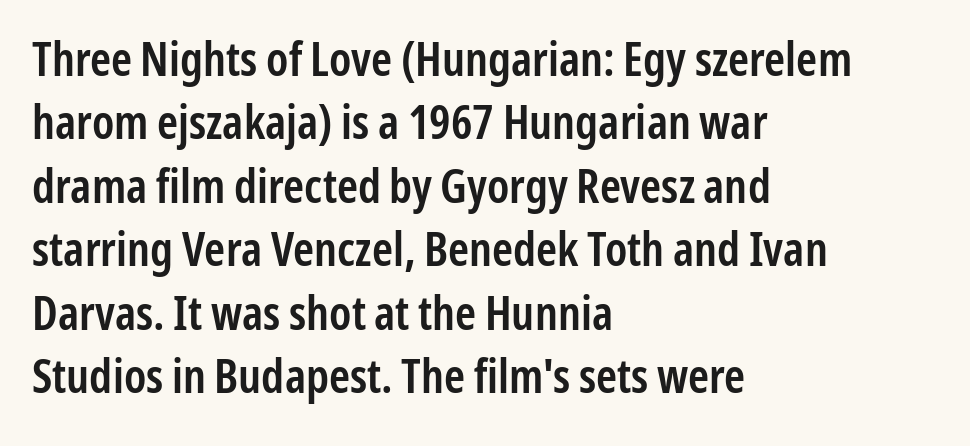
The image shows 47 px semibold, condensed sans-serif type, upright; set left-aligned, normal line spacing (1.35x), normal letter spacing, not underlined; low stroke contrast and a medium x-height.
